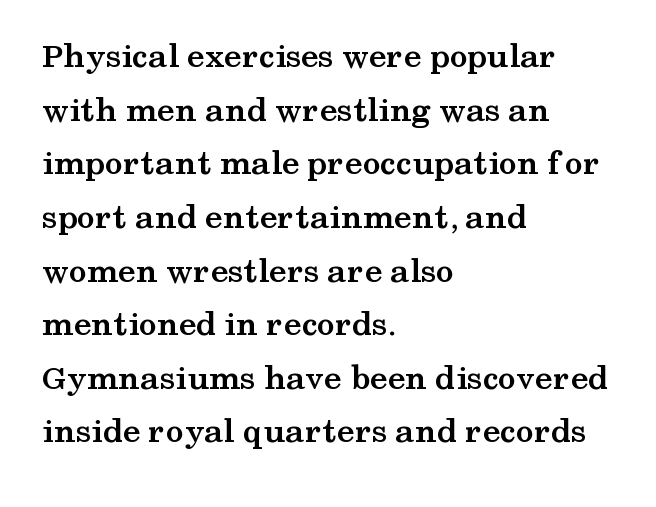
Does the copy run flush right? No — it runs flush left. Rows of type keep a routine distance in the vertical direction. The letters are bold, with thick, heavy strokes. Between one letter and the next there's only the usual sliver of space. The axis of the letterforms is exactly vertical.
